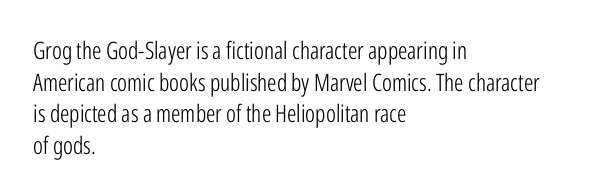
Leftover space on each line is placed entirely after the last word. The typesetting does not lean heavy: it is not bold. Honestly, the letter spacing is just normal — you wouldn't notice it. Underline: absent. If you drew a line through each stem, it would be perfectly vertical.
